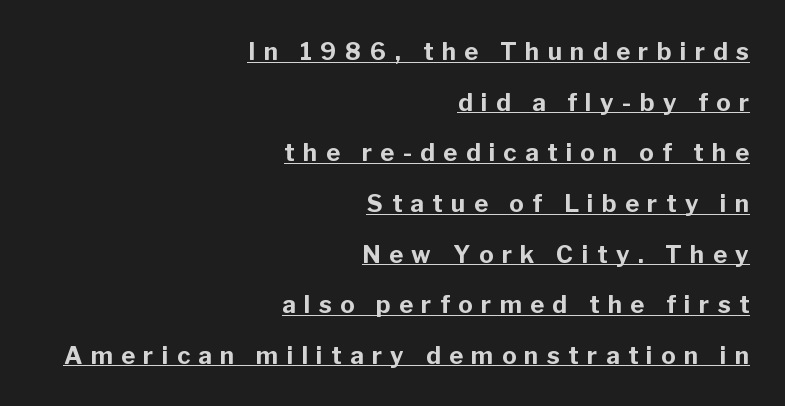
Compared with typical body copy, the letter spacing here is much looser. When letters stand straight like this, we call the style roman or upright. The text block is weighted toward the right margin, trailing off unevenly leftward. Horizontal bands of white between lines are thick stripes. Bold? Absolutely — the strokes are thick and heavy.
